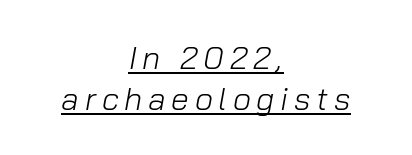
The image shows 32 px light type, italic (leaning right); set centered, normal line spacing (1.27x), underlined; low stroke contrast and a medium x-height.
